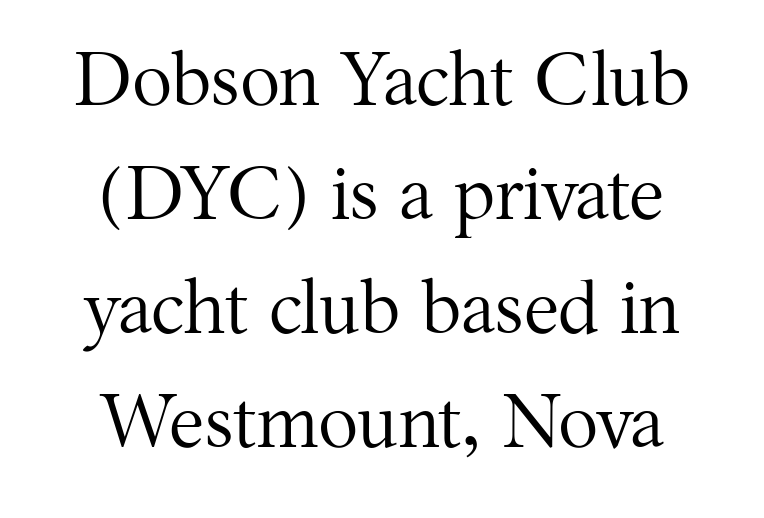
{"serif": "yes", "italic": "no", "bold": "no", "weight": "regular", "width": "normal", "stroke_contrast": "medium", "x_height": "medium", "monospaced": "no", "underline": "no", "align": "center", "line_spacing": "normal", "line_spacing_ratio": 1.52, "letter_spacing": "normal", "letter_spacing_em": 0.0, "glyph_px": 75}
